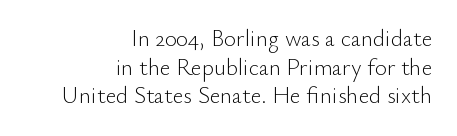
Beneath every word, the page is bare. The rows are spaced the way most documents space them. Which margin do the lines hug? The right one — the left edge is uneven. A roman cut, with each character standing at attention. How are the letters spaced? Ordinarily, with no added tracking.
